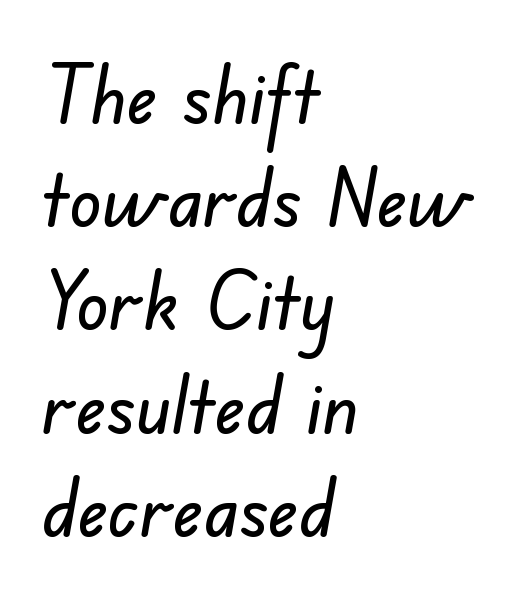
Rule under the text: the space is simply empty. Students, note that the glyphs here touch the page at normal intervals. The passage shown is typed in a proportional face where columns would drift. Does the type have serifs? No, each stem ends abruptly.
